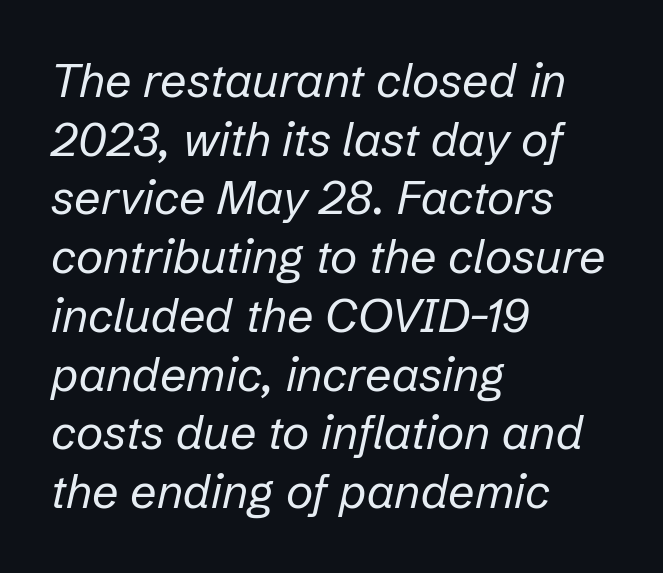
Q: Is the text bold? A: No.
Q: Is the text italic (slanted)? A: Yes, it leans right by about 12 degrees.
Q: Is the text underlined? A: No.
Q: How is the paragraph aligned? A: Left-aligned.
Q: Is the spacing between letters normal or unusually wide? A: Normal.
Q: Is the spacing between lines tight, normal or loose? A: Normal.
Q: Width (condensed, normal, or wide)? A: Normal.
Q: Stroke contrast? A: Low.
Q: x-height? A: Medium.
Q: Monospaced? A: No.
